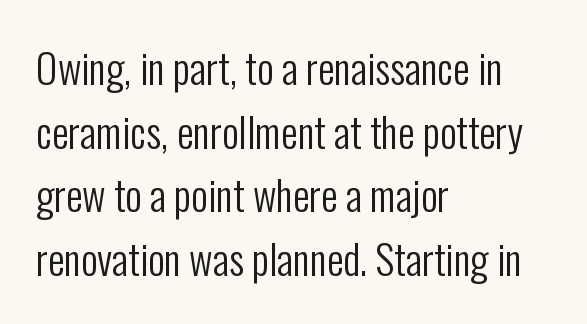
The image shows 41 px regular-weight, condensed sans-serif type, upright; set left-aligned, normal line spacing (1.55x), normal letter spacing, not underlined; low stroke contrast and a medium x-height.
